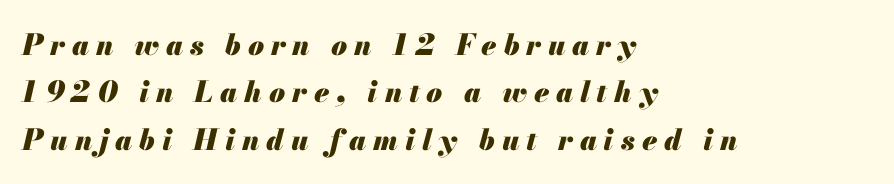
The image shows 29 px heavy type, italic (leaning right); set left-aligned, normal line spacing (1.63x), unusually wide letter spacing (+0.24 em), not underlined; medium stroke contrast and a small x-height.
